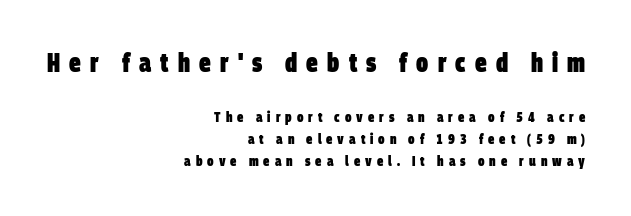
Q: Is the text bold? A: Yes.
Q: Is the text underlined? A: No.
Q: How is the paragraph aligned? A: Right-aligned.
Q: Is the spacing between letters normal or unusually wide? A: Unusually wide.
Q: Is the spacing between lines tight, normal or loose? A: Normal.
Q: Which block of text is set in a larger size, the first (top) or the second (bottom)? A: The first (top) one.
